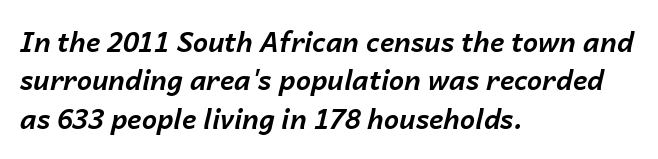
Summary of vertical rhythm: regular, with standard interline spacing. The characters look thick and weighty, a clear bold. The letters are slanted; this is an italic face. The zone under the glyphs is completely vacant. The letters sit at their default tracking, neither squeezed nor spread.
